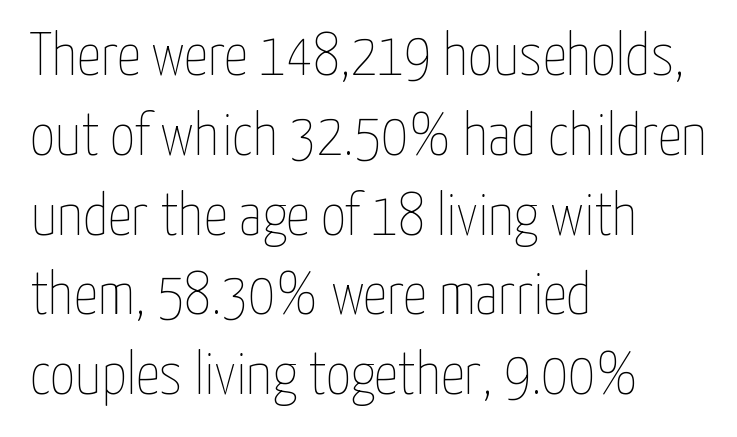
Q: Is the text bold? A: No.
Q: Is the text italic (slanted)? A: No, it is upright.
Q: Is the text underlined? A: No.
Q: How is the paragraph aligned? A: Left-aligned.
Q: Is the spacing between letters normal or unusually wide? A: Normal.
Q: Is the spacing between lines tight, normal or loose? A: Normal.
Q: Width (condensed, normal, or wide)? A: Condensed.
Q: Stroke contrast? A: Low.
Q: x-height? A: Medium.
Q: Monospaced? A: No.
